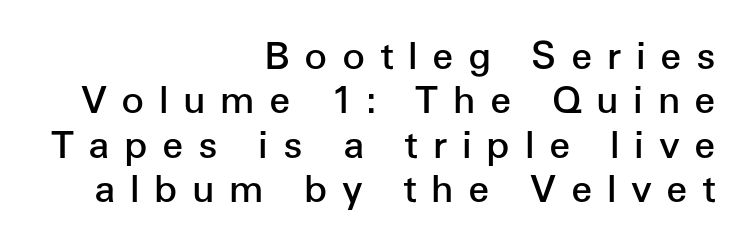
The image shows 38 px semibold sans-serif type, upright; set right-aligned, line spacing 1.17x, unusually wide letter spacing (+0.38 em), not underlined; low stroke contrast and a medium x-height.
